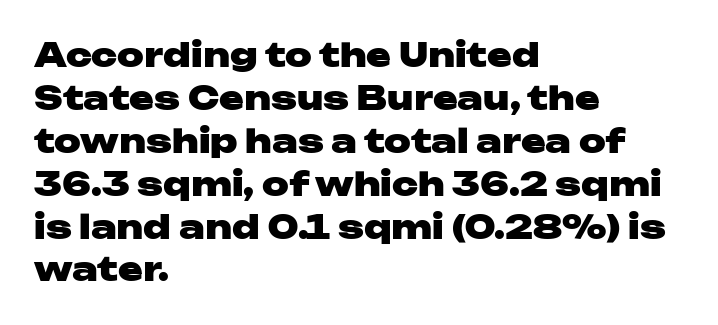
One-word summary of the alignment: left. Clear beneath every line of the passage. The face used here is a sans, in the tradition of grotesques and geometrics. Vertically, the passage feels balanced, rows spaced as you'd expect.
